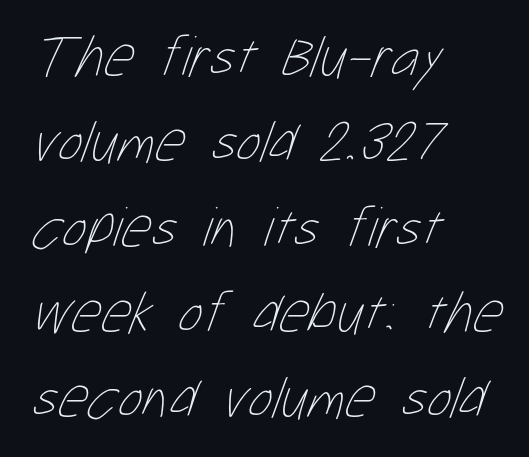
Q: Is the text bold? A: No.
Q: Is the text underlined? A: No.
Q: How is the paragraph aligned? A: Left-aligned.
Q: Is the spacing between letters normal or unusually wide? A: Normal.
Q: Is the spacing between lines tight, normal or loose? A: Normal.
Q: Width (condensed, normal, or wide)? A: Condensed.
Q: Stroke contrast? A: Low.
Q: x-height? A: Medium.
Q: Monospaced? A: No.
